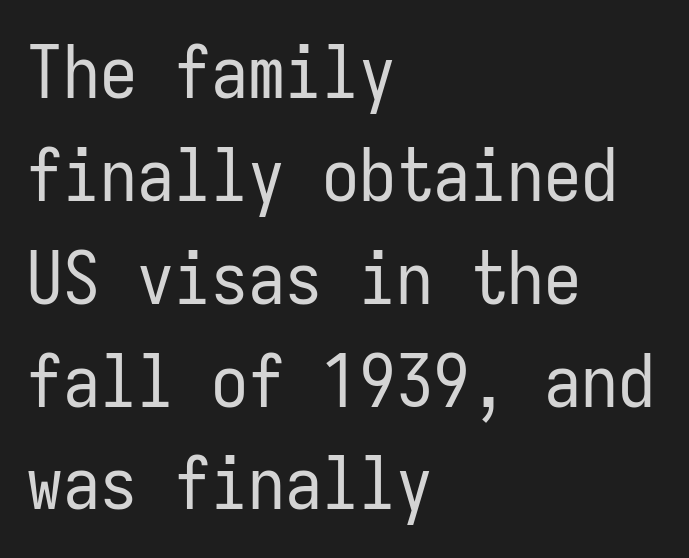
Q: Is the text bold? A: No.
Q: Is the text italic (slanted)? A: No, it is upright.
Q: Is the typeface a serif or a sans-serif typeface? A: Sans-serif.
Q: Is the text underlined? A: No.
Q: How is the paragraph aligned? A: Left-aligned.
Q: Is the spacing between letters normal or unusually wide? A: Normal.
Q: Is the spacing between lines tight, normal or loose? A: Normal.
Q: Width (condensed, normal, or wide)? A: Condensed.
Q: Stroke contrast? A: Low.
Q: x-height? A: Medium.
Q: Monospaced? A: Yes.
